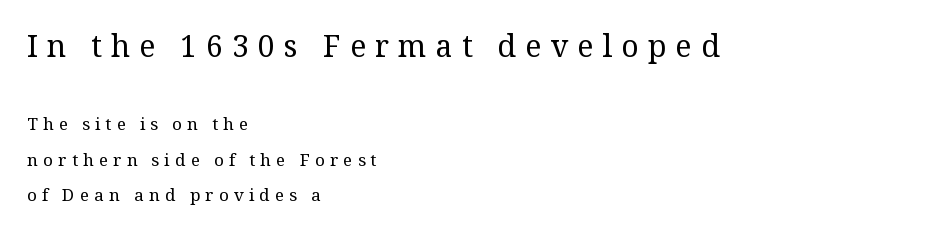
The image shows 30 px regular-weight serif type, upright; set left-aligned, loose line spacing (2.08x), unusually wide letter spacing (+0.31 em), not underlined; the first (top) block is 1.76x larger; medium stroke contrast and a medium x-height.
